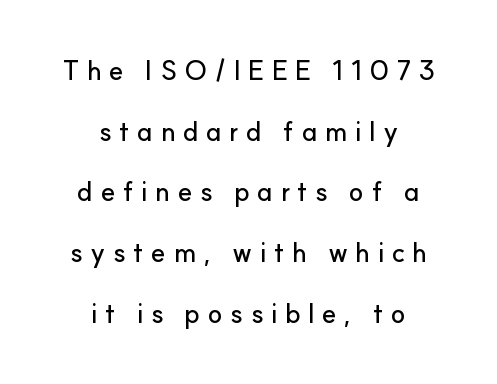
The specimen omits any rule beneath the text block's lines. The font's upright variant was chosen for this text. A typesetter would call this heavily tracked-out type. The compositor balanced each line on the midline. This sample trades compactness for vertical openness between lines.
